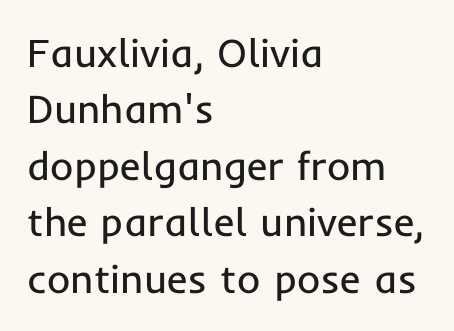
{"serif": "no", "italic": "no", "bold": "no", "weight": "regular", "width": "normal", "stroke_contrast": "low", "x_height": "medium", "monospaced": "no", "underline": "no", "align": "left", "line_spacing": "normal", "line_spacing_ratio": 1.41, "letter_spacing": "normal", "letter_spacing_em": 0.0, "glyph_px": 40}
